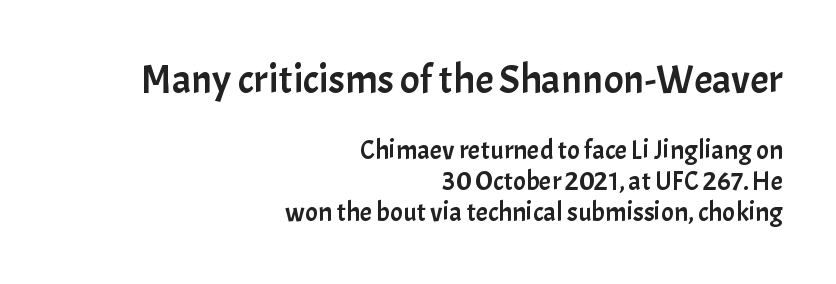
The glyphs in this specimen are sans serif. The passage shown is typed in a proportional face where columns would drift. Words float on clear page, feet unadorned. Tracking here is standard; glyphs follow each other at the usual distance. Baseline-to-baseline distance is barely more than the letter height.
